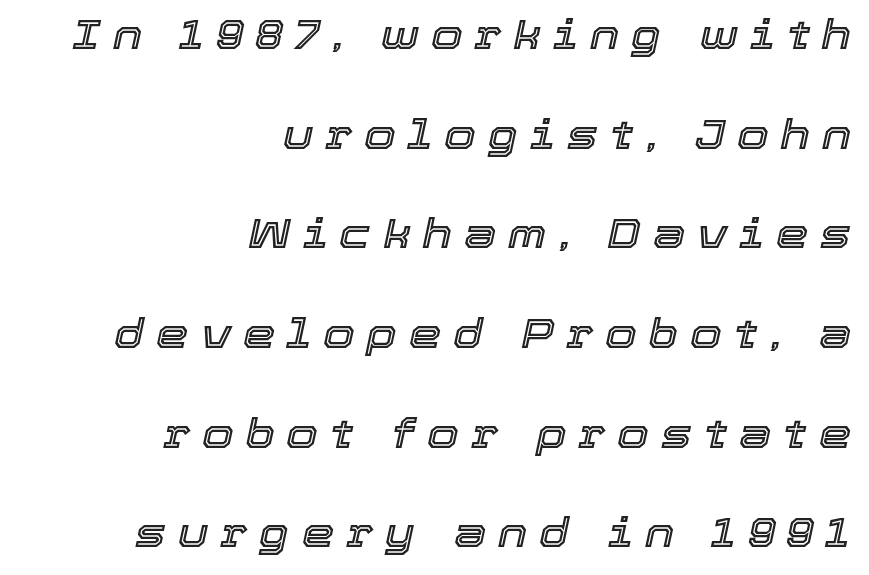
Q: Is the text italic (slanted)? A: Yes, it leans right by about 12 degrees.
Q: Is the text underlined? A: No.
Q: How is the paragraph aligned? A: Right-aligned.
Q: Is the spacing between letters normal or unusually wide? A: Unusually wide.
Q: Is the spacing between lines tight, normal or loose? A: Loose.
Q: Width (condensed, normal, or wide)? A: Normal.
Q: x-height? A: Medium.
Q: Monospaced? A: No.
